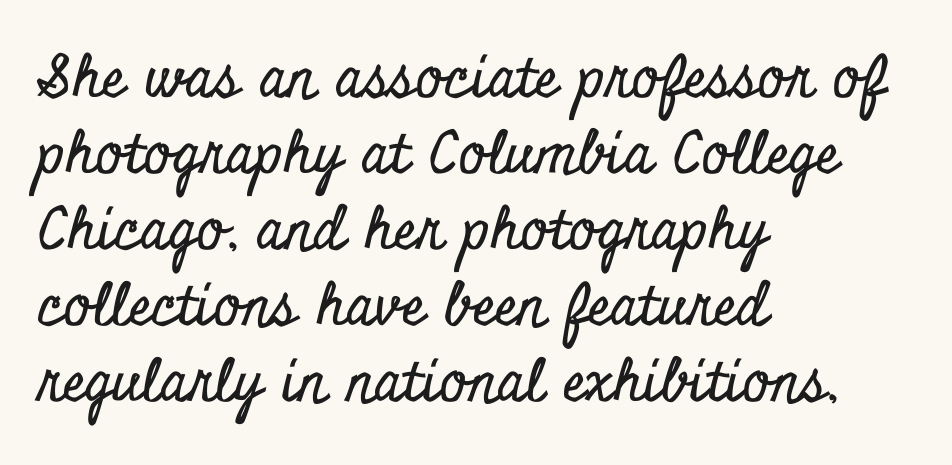
The image shows 58 px condensed serif type; set left-aligned, normal line spacing (1.31x), normal letter spacing, not underlined; low stroke contrast and a small x-height.
